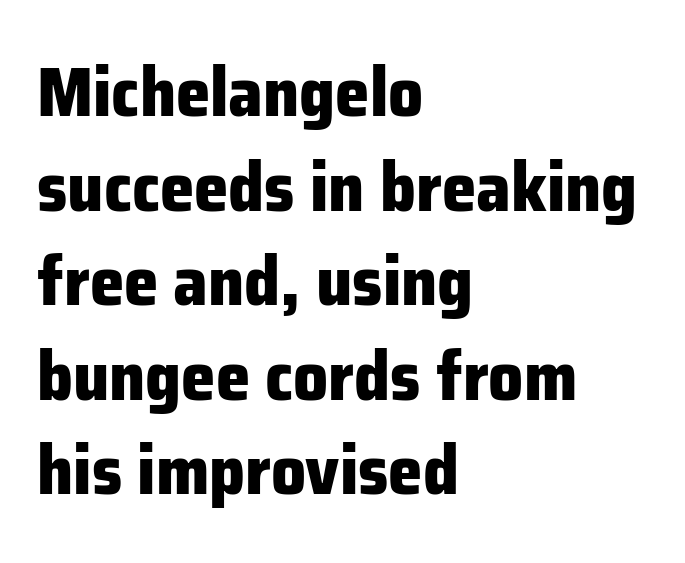
Q: Is the text bold? A: Yes.
Q: Is the text italic (slanted)? A: No, it is upright.
Q: Is the typeface a serif or a sans-serif typeface? A: Sans-serif.
Q: Is the text underlined? A: No.
Q: How is the paragraph aligned? A: Left-aligned.
Q: Is the spacing between letters normal or unusually wide? A: Normal.
Q: Is the spacing between lines tight, normal or loose? A: Normal.
Q: Width (condensed, normal, or wide)? A: Normal.
Q: Stroke contrast? A: Low.
Q: x-height? A: Medium.
Q: Monospaced? A: No.
